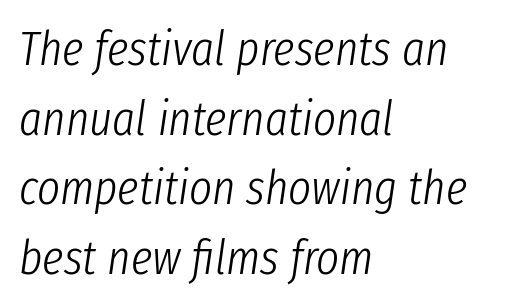
Q: Is the text bold? A: No.
Q: Is the text italic (slanted)? A: Yes, it leans right by about 8 degrees.
Q: Is the text underlined? A: No.
Q: How is the paragraph aligned? A: Left-aligned.
Q: Is the spacing between letters normal or unusually wide? A: Normal.
Q: Is the spacing between lines tight, normal or loose? A: Normal.
Q: Width (condensed, normal, or wide)? A: Condensed.
Q: Stroke contrast? A: Low.
Q: x-height? A: Medium.
Q: Monospaced? A: No.
